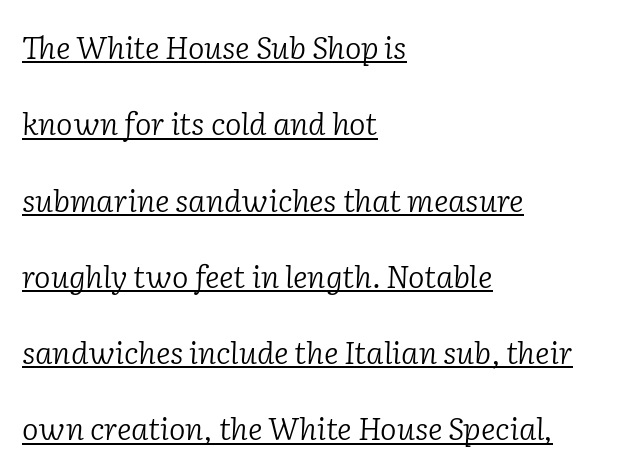
{"serif": "yes", "italic": "yes", "lean": "right", "slant_degrees": 2, "bold": "no", "weight": "light", "width": "normal", "stroke_contrast": "low", "x_height": "medium", "monospaced": "no", "underline": "yes", "align": "left", "line_spacing": "loose", "line_spacing_ratio": 2.46, "letter_spacing": "normal", "letter_spacing_em": 0.0, "glyph_px": 31}
